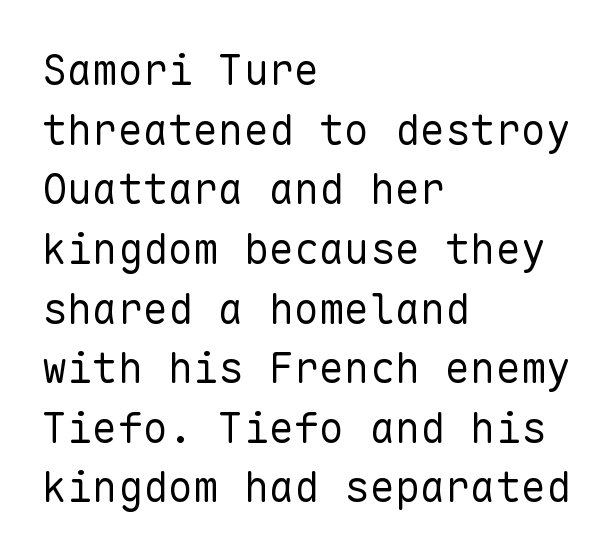
Q: Is the text bold? A: No.
Q: Is the text italic (slanted)? A: No, it is upright.
Q: Is the typeface a serif or a sans-serif typeface? A: Sans-serif.
Q: Is the text underlined? A: No.
Q: How is the paragraph aligned? A: Left-aligned.
Q: Is the spacing between letters normal or unusually wide? A: Normal.
Q: Is the spacing between lines tight, normal or loose? A: Normal.
Q: Width (condensed, normal, or wide)? A: Normal.
Q: Stroke contrast? A: Low.
Q: x-height? A: Medium.
Q: Monospaced? A: Yes.
